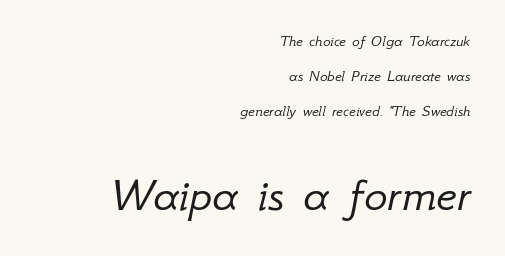
Letter spacing: default. The axis of the letterforms is tilted away from vertical. The face used here is proportionally spaced, like ordinary book or web type. Whoever set this chose breathing room over compactness in the vertical rhythm.
